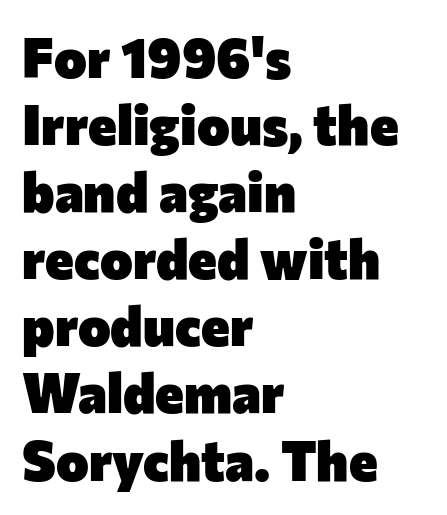
The image shows 55 px heavy sans-serif type, upright; set left-aligned, line spacing 1.22x, normal letter spacing, not underlined; low stroke contrast and a medium x-height.
